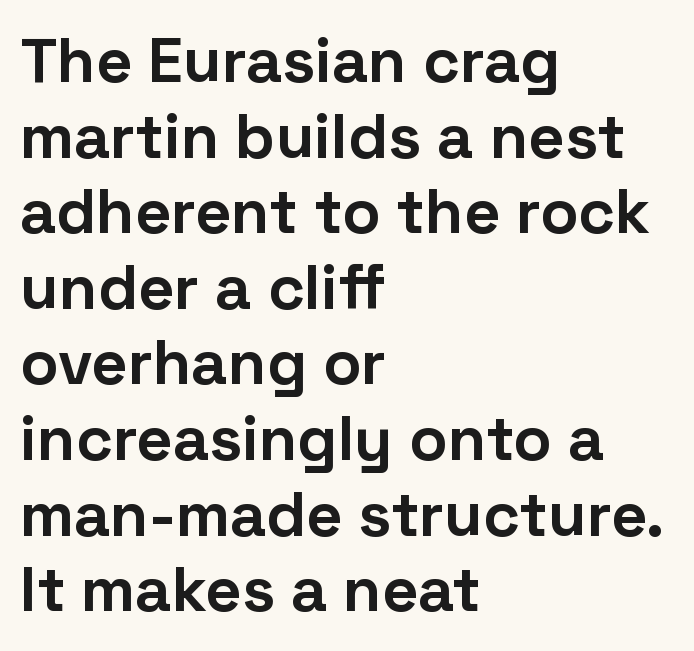
Layout note: lines flush left. The face used here is rendered with its standard letterfit. This sample has the flowing, uneven cadence of proportional lettering. Check under the words: just untouched page. Does the lettering tilt? It doesn't — this is upright. The passage shown is emphatically bold.
